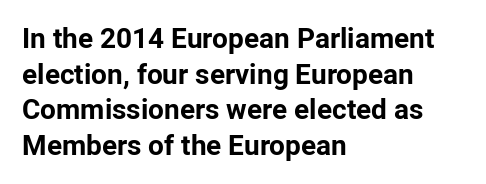
The image shows 28 px bold sans-serif type, upright; set left-aligned, normal line spacing (1.27x), normal letter spacing, not underlined; low stroke contrast and a medium x-height.
